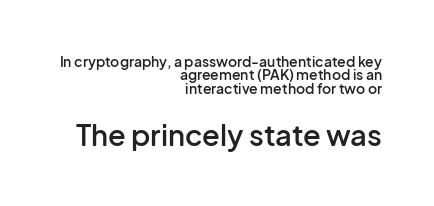
{"serif": "no", "italic": "no", "bold": "semi", "weight": "semibold", "width": "normal", "stroke_contrast": "low", "x_height": "medium", "monospaced": "no", "underline": "no", "align": "right", "line_spacing": "tight", "line_spacing_ratio": 0.95, "letter_spacing": "normal", "letter_spacing_em": 0.0, "larger_block": "second", "size_ratio": 2.07, "glyph_px": 29}
